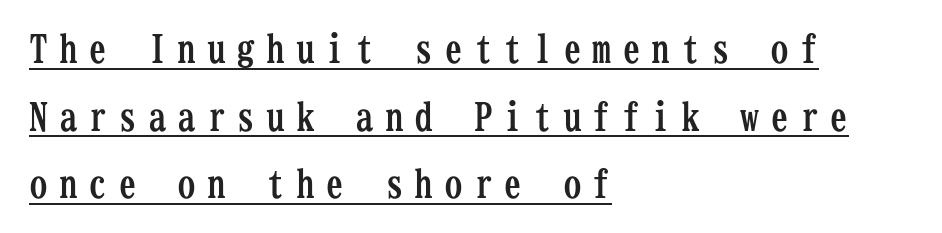
The passage shown has open, widely tracked lettering throughout. This is heavy type, rendered in bold. Fixed-width glyphs throughout — classic coding-font behaviour. A serif font was chosen for this passage.
